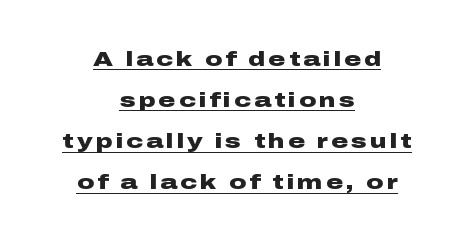
Q: Is the text bold? A: Yes.
Q: Is the text italic (slanted)? A: No, it is upright.
Q: Is the text underlined? A: Yes.
Q: How is the paragraph aligned? A: Centered.
Q: Is the spacing between lines tight, normal or loose? A: Loose.
